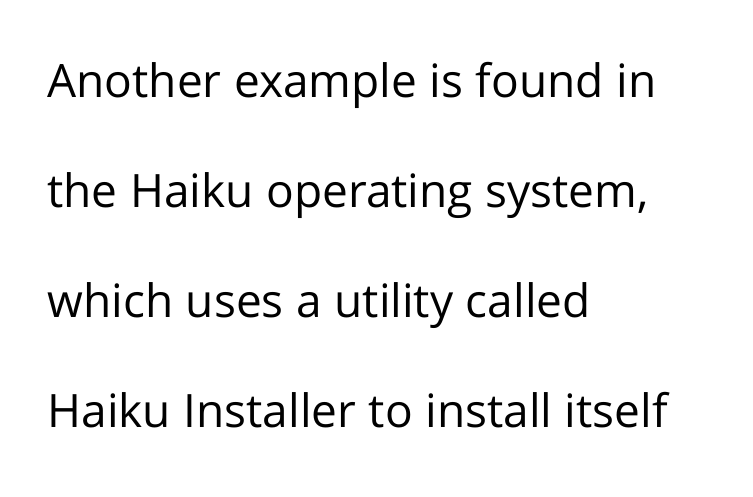
{"serif": "no", "italic": "no", "bold": "no", "weight": "regular", "width": "normal", "stroke_contrast": "low", "x_height": "medium", "monospaced": "no", "underline": "no", "align": "left", "line_spacing": "loose", "line_spacing_ratio": 2.39, "letter_spacing": "normal", "letter_spacing_em": 0.0, "glyph_px": 46}
